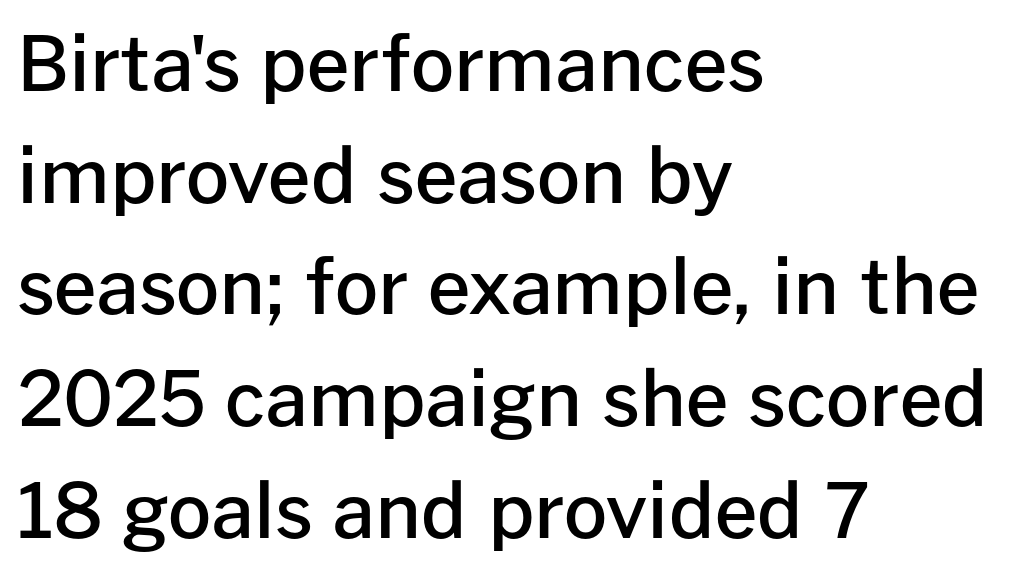
Q: Is the text bold? A: Semi-bold.
Q: Is the text italic (slanted)? A: No, it is upright.
Q: Is the typeface a serif or a sans-serif typeface? A: Sans-serif.
Q: Is the text underlined? A: No.
Q: How is the paragraph aligned? A: Left-aligned.
Q: Is the spacing between letters normal or unusually wide? A: Normal.
Q: Is the spacing between lines tight, normal or loose? A: Normal.
Q: Width (condensed, normal, or wide)? A: Normal.
Q: Stroke contrast? A: Low.
Q: x-height? A: Medium.
Q: Monospaced? A: No.
